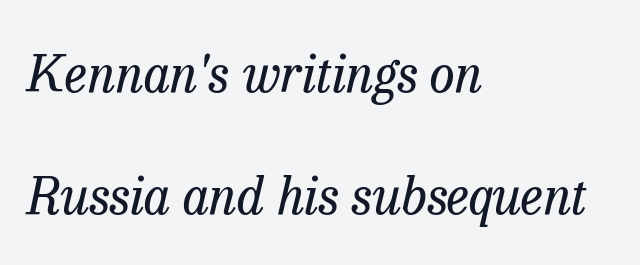
{"serif": "yes", "italic": "yes", "lean": "right", "slant_degrees": 13, "bold": "no", "weight": "regular", "width": "normal", "stroke_contrast": "low", "x_height": "medium", "monospaced": "no", "underline": "no", "align": "left", "line_spacing": "loose", "line_spacing_ratio": 2.4, "letter_spacing": "normal", "letter_spacing_em": 0.0, "glyph_px": 51}
